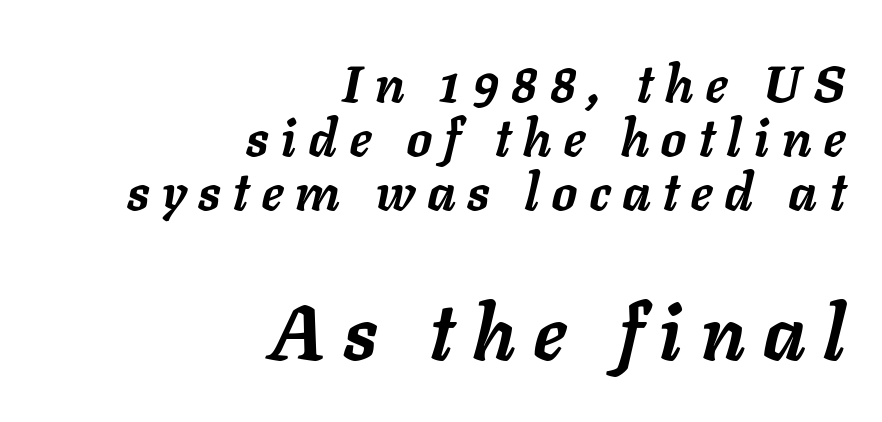
{"italic": "yes", "lean": "right", "slant_degrees": 11, "bold": "yes", "weight": "semibold", "width": "normal", "stroke_contrast": "low", "x_height": "medium", "monospaced": "no", "underline": "no", "align": "right", "line_spacing": "tight", "line_spacing_ratio": 1.04, "letter_spacing": "wide", "letter_spacing_em": 0.25, "larger_block": "second", "size_ratio": 1.5, "glyph_px": 78}
